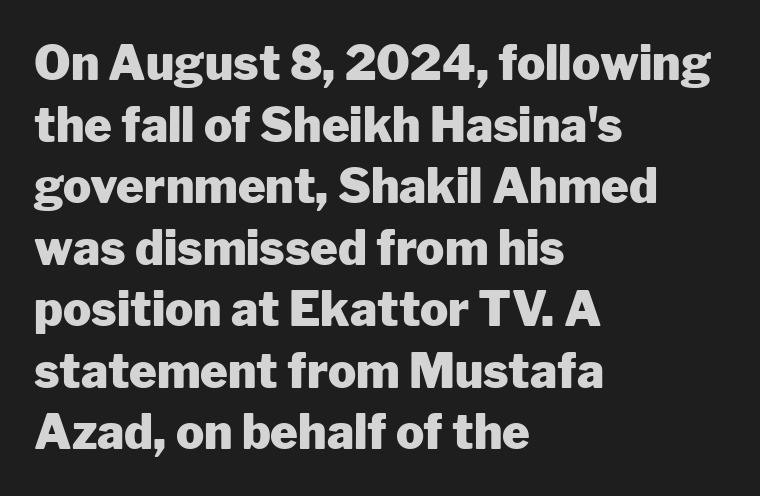
The image shows 47 px heavy sans-serif type, upright; set left-aligned, normal line spacing (1.31x), normal letter spacing, not underlined; low stroke contrast and a medium x-height.
